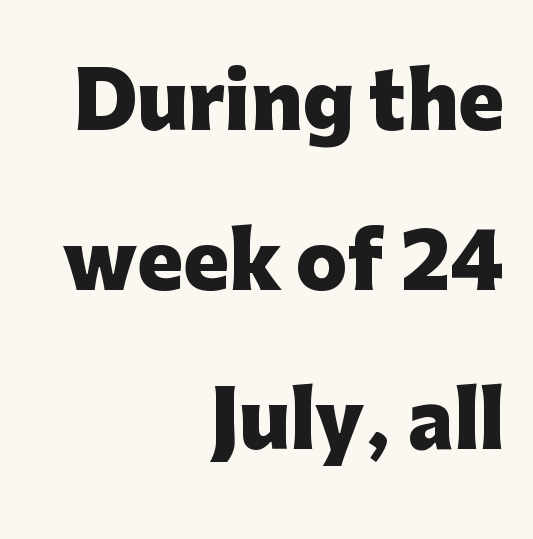
Q: Is the text bold? A: Yes.
Q: Is the text italic (slanted)? A: No, it is upright.
Q: Is the typeface a serif or a sans-serif typeface? A: Sans-serif.
Q: Is the text underlined? A: No.
Q: How is the paragraph aligned? A: Right-aligned.
Q: Is the spacing between letters normal or unusually wide? A: Normal.
Q: Is the spacing between lines tight, normal or loose? A: Loose.
Q: Width (condensed, normal, or wide)? A: Normal.
Q: Stroke contrast? A: Low.
Q: x-height? A: Medium.
Q: Monospaced? A: No.
